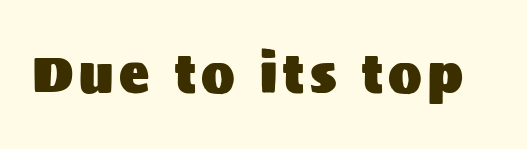
Any mark beneath the type? The region is blank. The face used here is a sans, in the tradition of grotesques and geometrics. Spacing verdict: proportional, widths tailored to each character. In terms of posture, this sample is upright.
